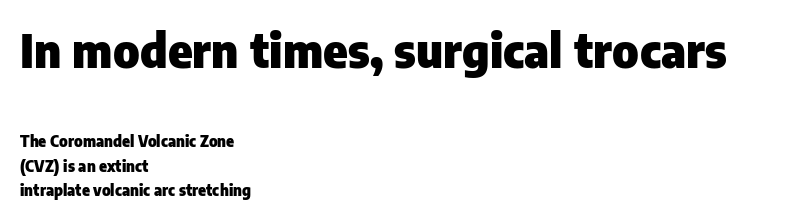
Q: Is the text bold? A: Yes.
Q: Is the text italic (slanted)? A: No, it is upright.
Q: Is the typeface a serif or a sans-serif typeface? A: Sans-serif.
Q: Is the text underlined? A: No.
Q: How is the paragraph aligned? A: Left-aligned.
Q: Is the spacing between letters normal or unusually wide? A: Normal.
Q: Is the spacing between lines tight, normal or loose? A: Normal.
Q: Which block of text is set in a larger size, the first (top) or the second (bottom)? A: The first (top) one.
Q: Width (condensed, normal, or wide)? A: Normal.
Q: Stroke contrast? A: Low.
Q: x-height? A: Medium.
Q: Monospaced? A: No.
